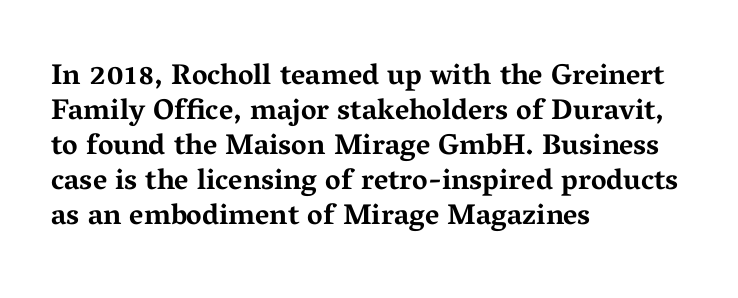
The passage shown is not underscored anywhere. Short and long lines alike share a common starting point at left. When letters stand straight like this, we call the style roman or upright. The line texture is even and compact thanks to regular tracking.
